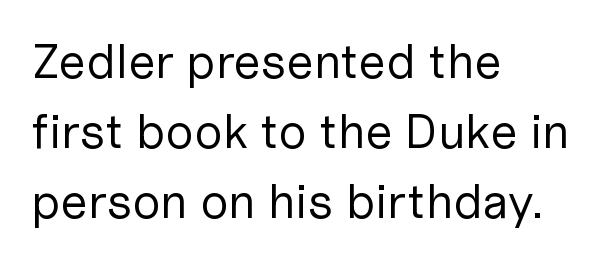
This block has exactly the height ordinary leading produces. The lettering holds an erect, upright posture throughout. The cut favours lightness, reaching ordinary text weight at its darkest. Each line starts at the same left margin while the right side varies. This sample has the flowing, uneven cadence of proportional lettering.
